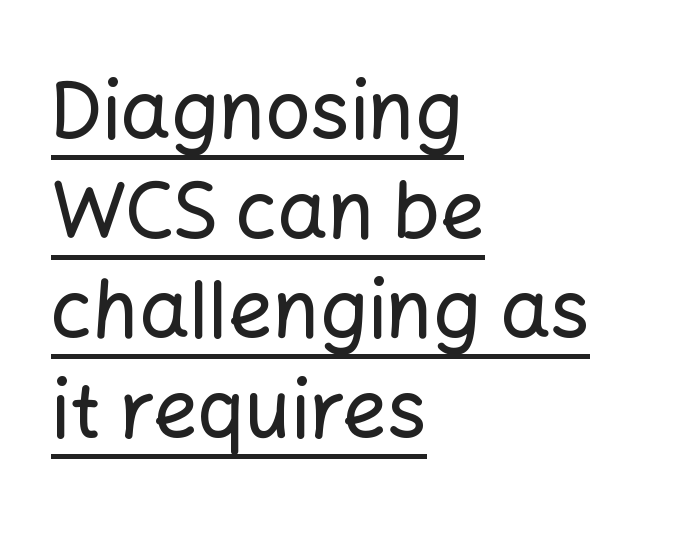
Q: Is the text italic (slanted)? A: No, it is upright.
Q: Is the typeface a serif or a sans-serif typeface? A: Sans-serif.
Q: Is the text underlined? A: Yes.
Q: How is the paragraph aligned? A: Left-aligned.
Q: Is the spacing between letters normal or unusually wide? A: Normal.
Q: Is the spacing between lines tight, normal or loose? A: Normal.
Q: Width (condensed, normal, or wide)? A: Normal.
Q: Stroke contrast? A: Low.
Q: x-height? A: Medium.
Q: Monospaced? A: No.
